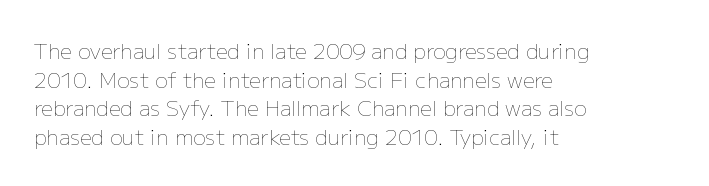
Q: Is the text bold? A: No.
Q: Is the text italic (slanted)? A: No, it is upright.
Q: Is the text underlined? A: No.
Q: How is the paragraph aligned? A: Left-aligned.
Q: Is the spacing between letters normal or unusually wide? A: Normal.
Q: Is the spacing between lines tight, normal or loose? A: Normal.
